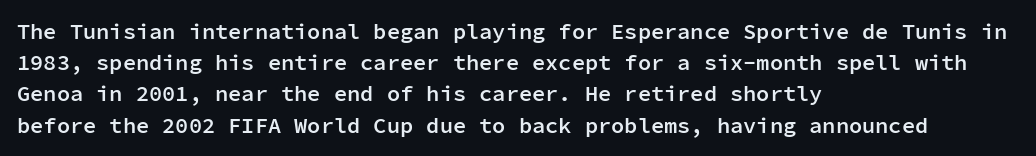
This is moderately heavy type, rendered in semibold. No extra tracking has been applied to these lines. Alignment: flush left. Leading matches the norm, producing a regular column.
